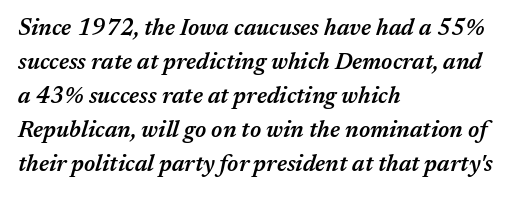
Q: Is the text bold? A: Semi-bold.
Q: Is the text italic (slanted)? A: Yes, it leans right by about 17 degrees.
Q: Is the text underlined? A: No.
Q: How is the paragraph aligned? A: Left-aligned.
Q: Is the spacing between letters normal or unusually wide? A: Normal.
Q: Is the spacing between lines tight, normal or loose? A: Normal.
